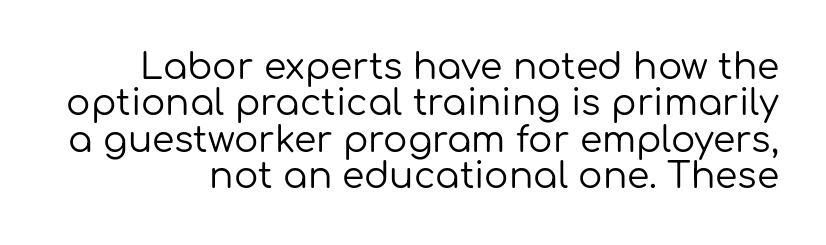
Q: Is the text bold? A: No.
Q: Is the text italic (slanted)? A: No, it is upright.
Q: Is the typeface a serif or a sans-serif typeface? A: Sans-serif.
Q: Is the text underlined? A: No.
Q: How is the paragraph aligned? A: Right-aligned.
Q: Is the spacing between letters normal or unusually wide? A: Normal.
Q: Is the spacing between lines tight, normal or loose? A: Tight.
Q: Width (condensed, normal, or wide)? A: Normal.
Q: Stroke contrast? A: Low.
Q: x-height? A: Medium.
Q: Monospaced? A: No.
